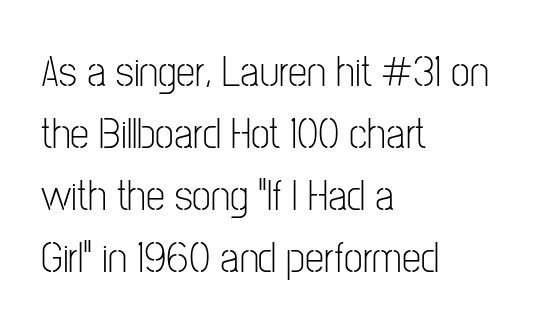
{"serif": "no", "italic": "no", "bold": "no", "weight": "light", "width": "condensed", "stroke_contrast": "low", "x_height": "medium", "monospaced": "no", "underline": "no", "align": "left", "line_spacing": "normal", "line_spacing_ratio": 1.44, "letter_spacing": "normal", "letter_spacing_em": 0.0, "glyph_px": 43}
